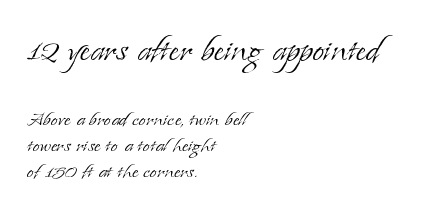
The lines are quadded left. The passage shown is typed in a proportional face where columns would drift. To sum up the face: it has serifs.
